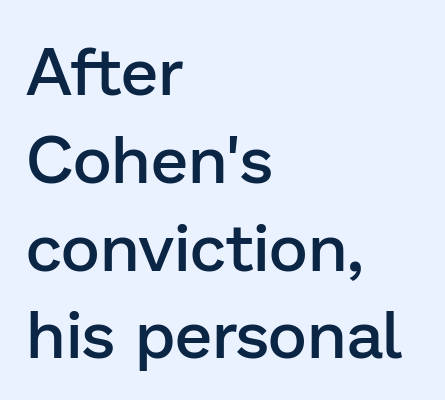
{"serif": "no", "italic": "no", "bold": "semi", "weight": "semibold", "width": "normal", "stroke_contrast": "low", "x_height": "medium", "monospaced": "no", "underline": "no", "align": "left", "line_spacing": "normal", "line_spacing_ratio": 1.31, "letter_spacing": "normal", "letter_spacing_em": 0.0, "glyph_px": 67}
